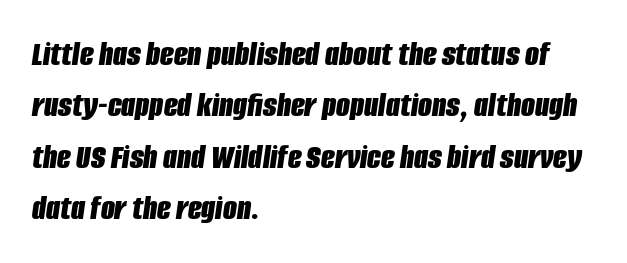
Q: Is the text bold? A: Yes.
Q: Is the text italic (slanted)? A: Yes, it leans right by about 8 degrees.
Q: Is the text underlined? A: No.
Q: How is the paragraph aligned? A: Left-aligned.
Q: Is the spacing between letters normal or unusually wide? A: Normal.
Q: Is the spacing between lines tight, normal or loose? A: Normal.
Q: Width (condensed, normal, or wide)? A: Condensed.
Q: Stroke contrast? A: Low.
Q: x-height? A: Large.
Q: Monospaced? A: No.
